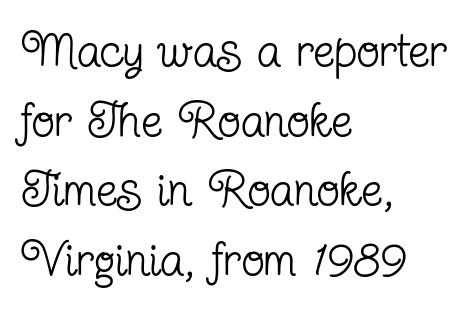
{"serif": "yes", "italic": "no", "bold": "no", "weight": "regular", "width": "condensed", "stroke_contrast": "low", "x_height": "medium", "monospaced": "no", "underline": "no", "align": "left", "line_spacing": "normal", "line_spacing_ratio": 1.45, "letter_spacing": "normal", "letter_spacing_em": 0.0, "glyph_px": 48}
